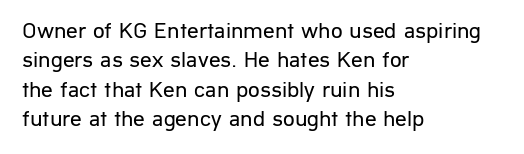
The image shows 23 px text type, upright; set left-aligned, normal line spacing (1.28x), normal letter spacing, not underlined.
